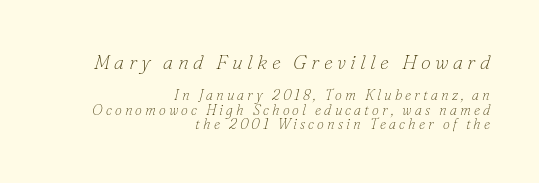
Q: Is the text bold? A: No.
Q: Is the text italic (slanted)? A: Yes, it leans right by about 16 degrees.
Q: Is the text underlined? A: No.
Q: How is the paragraph aligned? A: Right-aligned.
Q: Is the spacing between letters normal or unusually wide? A: Unusually wide.
Q: Is the spacing between lines tight, normal or loose? A: Tight.
Q: Which block of text is set in a larger size, the first (top) or the second (bottom)? A: The first (top) one.
